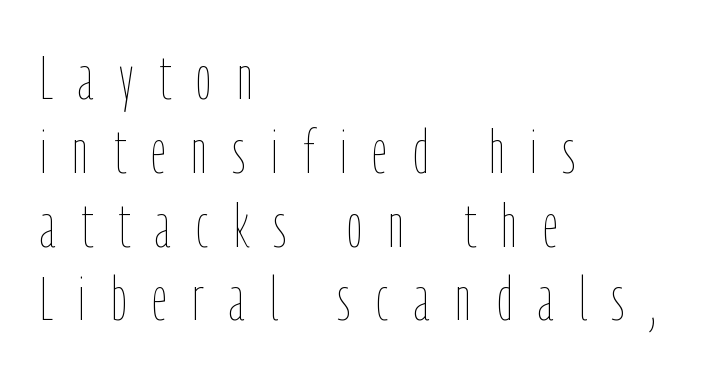
The image shows 60 px thin, condensed type, upright; set left-aligned, line spacing 1.23x, unusually wide letter spacing (+0.43 em), not underlined; low stroke contrast and a medium x-height.
